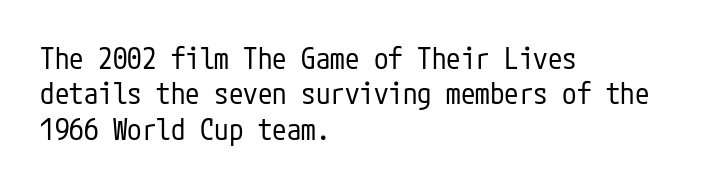
The line texture is even and compact thanks to regular tracking. These lines stack with their left ends in a neat column. The space beneath each line is pristine and unruled. Heft: none added — not bold.
